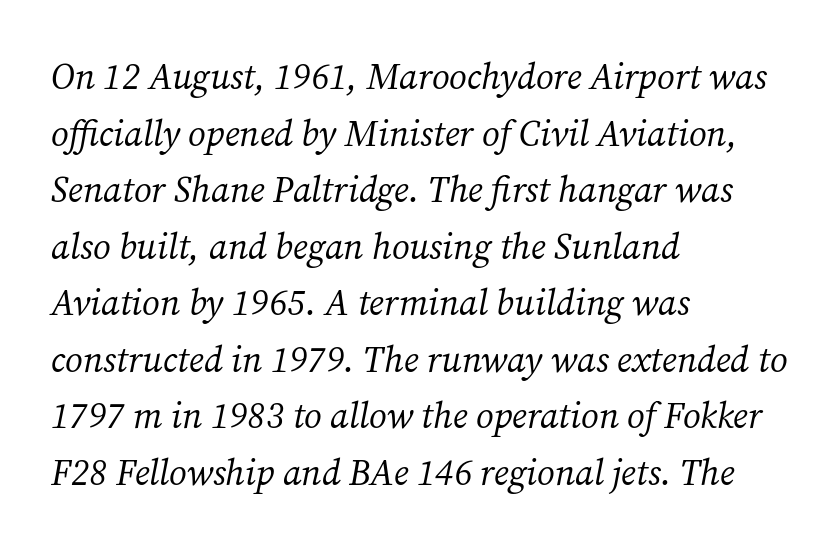
{"serif": "yes", "italic": "yes", "lean": "right", "slant_degrees": 12, "bold": "no", "weight": "regular", "width": "normal", "stroke_contrast": "medium", "x_height": "medium", "monospaced": "no", "underline": "no", "align": "left", "line_spacing": "normal", "line_spacing_ratio": 1.57, "letter_spacing": "normal", "letter_spacing_em": 0.0, "glyph_px": 36}
